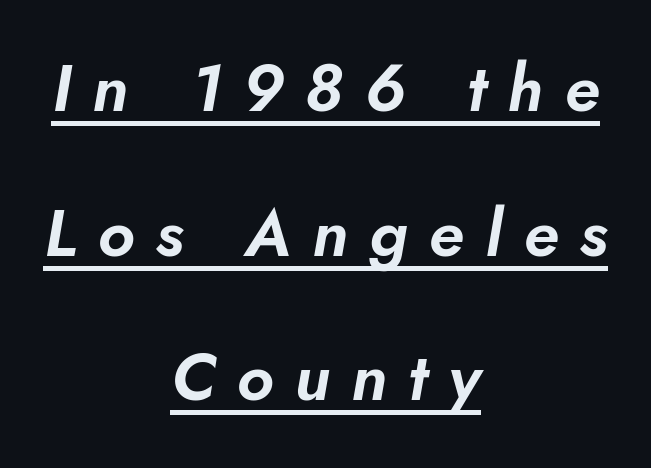
{"italic": "yes", "lean": "right", "slant_degrees": 10, "width": "normal", "stroke_contrast": "low", "x_height": "small", "monospaced": "no", "underline": "yes", "align": "center", "line_spacing": "loose", "line_spacing_ratio": 2.19, "letter_spacing": "wide", "letter_spacing_em": 0.32, "glyph_px": 66}
